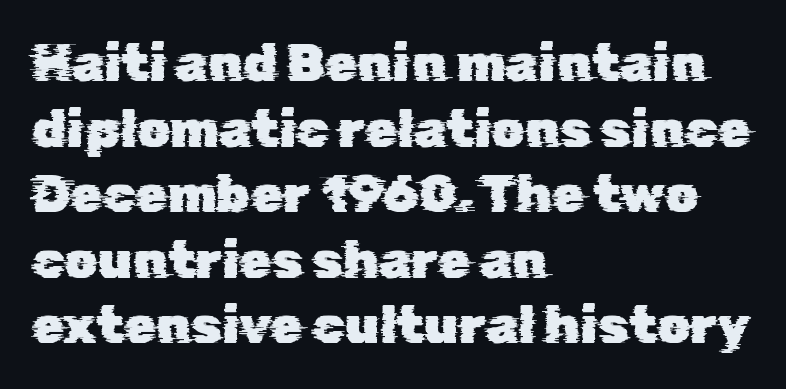
The image shows 52 px sans-serif type; set left-aligned, normal line spacing (1.26x), normal letter spacing, not underlined; low stroke contrast and a medium x-height.
